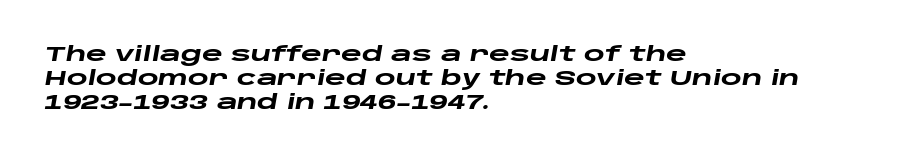
{"italic": "yes", "lean": "right", "slant_degrees": 10, "bold": "yes", "underline": "no", "align": "left", "line_spacing_ratio": 1.21, "letter_spacing": "normal", "letter_spacing_em": 0.0, "glyph_px": 20}
